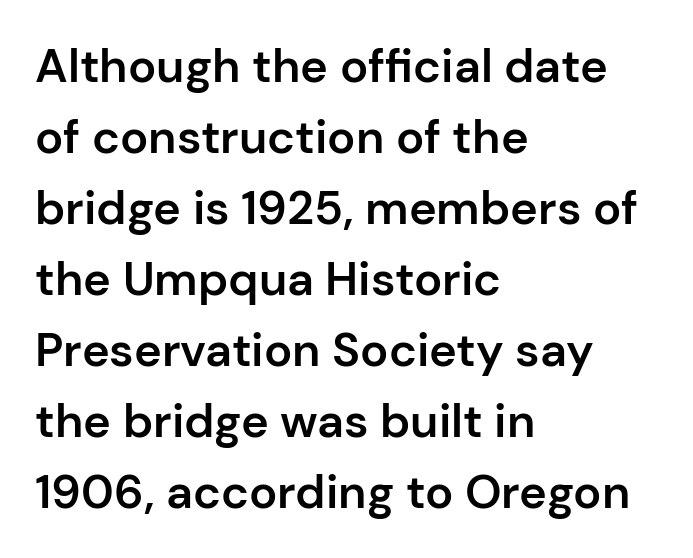
Bare-footed words on every line. The letters advance in unequal steps, a hallmark of proportional type. Do the letters lean? They stand straight. Notice the strokes are somewhat thickened but not fully heavy: this is a semibold. Notice how descenders clear the ascenders below comfortably — that's standard leading.
